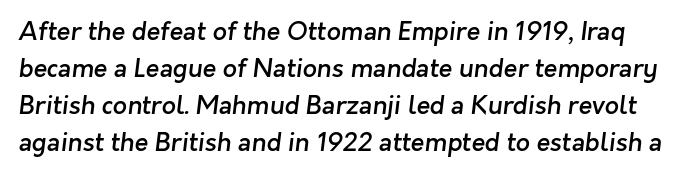
{"bold": "semi", "underline": "no", "line_spacing": "normal", "line_spacing_ratio": 1.48, "letter_spacing": "normal", "letter_spacing_em": 0.0, "glyph_px": 25}
